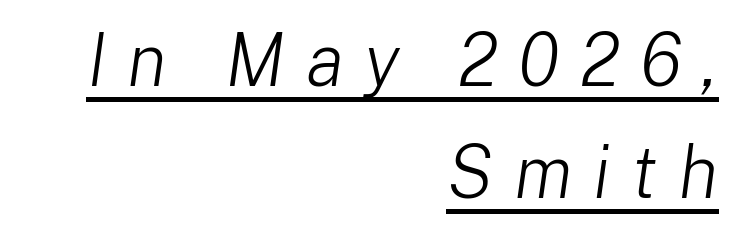
The lines are quadded right. You could not count columns in this text — the font is proportionally spaced. The strokes carry an ordinary text weight at most. Tall strokes in this sample are angled rather than plumb.
